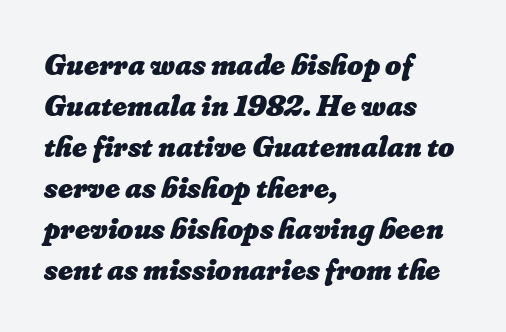
Q: Is the text bold? A: Yes.
Q: Is the text underlined? A: No.
Q: How is the paragraph aligned? A: Left-aligned.
Q: Is the spacing between letters normal or unusually wide? A: Normal.
Q: Is the spacing between lines tight, normal or loose? A: Normal.
Q: Width (condensed, normal, or wide)? A: Normal.
Q: Stroke contrast? A: Low.
Q: x-height? A: Small.
Q: Monospaced? A: No.
